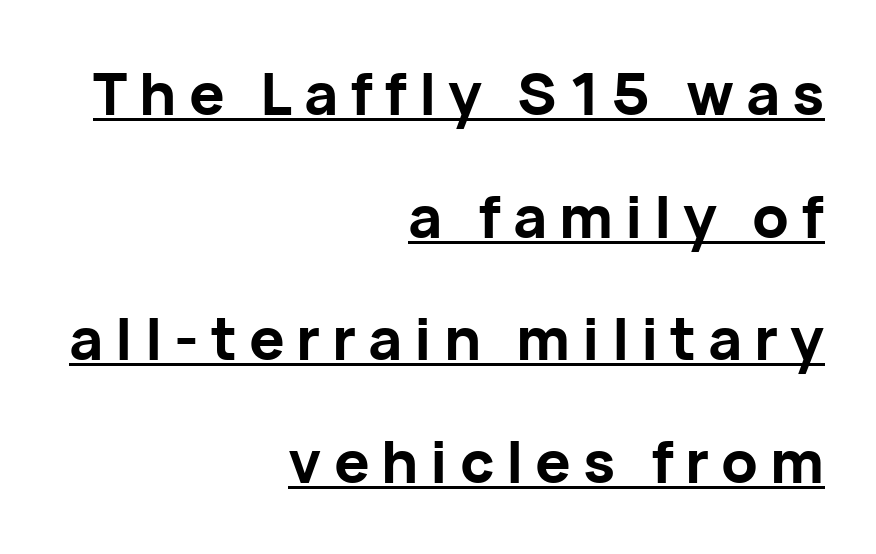
Q: Is the text bold? A: Yes.
Q: Is the text italic (slanted)? A: No, it is upright.
Q: Is the typeface a serif or a sans-serif typeface? A: Sans-serif.
Q: Is the text underlined? A: Yes.
Q: How is the paragraph aligned? A: Right-aligned.
Q: Is the spacing between letters normal or unusually wide? A: Unusually wide.
Q: Is the spacing between lines tight, normal or loose? A: Loose.
Q: Width (condensed, normal, or wide)? A: Normal.
Q: Stroke contrast? A: Low.
Q: x-height? A: Medium.
Q: Monospaced? A: No.
